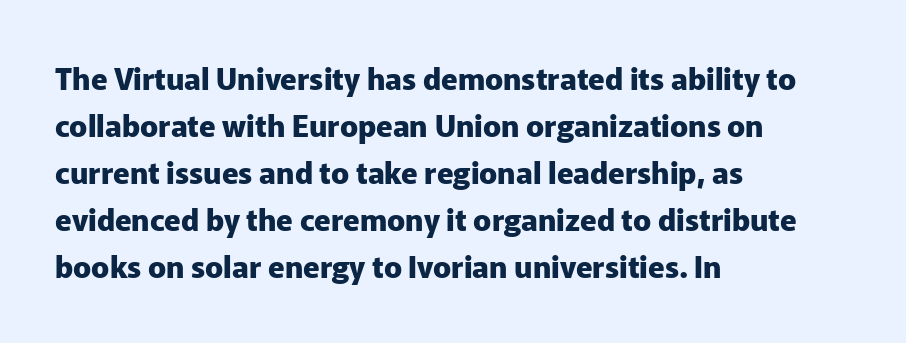
Observe the ordinary spacing: letters are neighbours, not strangers. Compared with typical paragraphs, the rows here are spaced about the same. This is roman type, the default non-slanted kind. Do the characters align in a grid? No, the font is proportional.
